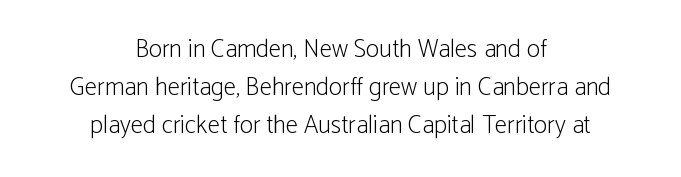
Caption: standard tracking, unaltered. Ascenders rise straight up at ninety degrees. If you measured baseline to baseline, you'd find a middling distance. Horizontally, the lines are justified to the midpoint only. The string is rendered with underlining switched off.
